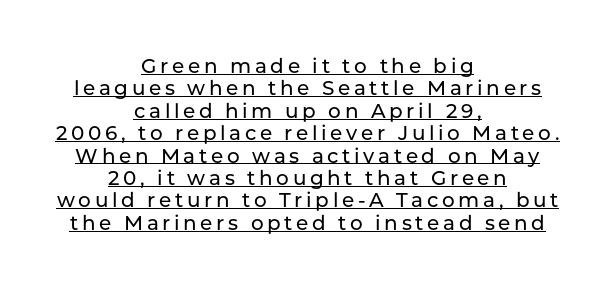
{"italic": "no", "underline": "yes", "align": "center", "line_spacing": "tight", "line_spacing_ratio": 1.12, "glyph_px": 20}
